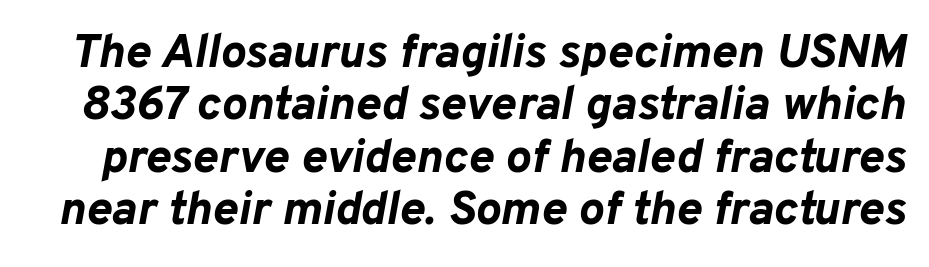
{"italic": "yes", "lean": "right", "slant_degrees": 10, "bold": "yes", "weight": "bold", "width": "normal", "stroke_contrast": "low", "x_height": "medium", "monospaced": "no", "underline": "no", "line_spacing": "tight", "line_spacing_ratio": 1.09, "letter_spacing": "normal", "letter_spacing_em": 0.0, "glyph_px": 48}
